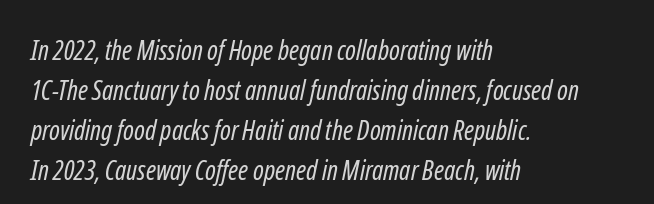
Q: Is the text bold? A: No.
Q: Is the text underlined? A: No.
Q: How is the paragraph aligned? A: Left-aligned.
Q: Is the spacing between letters normal or unusually wide? A: Normal.
Q: Is the spacing between lines tight, normal or loose? A: Normal.
